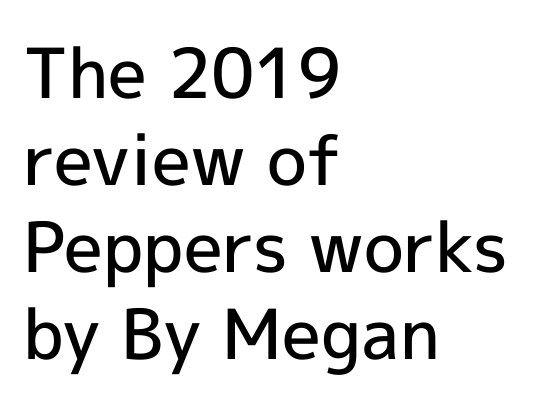
The rendering anchors every line to the left-hand side. The words here are not underlined. The tracking reads as untouched default to a designer's eye. Note the varied advance widths — an 'i' is clearly narrower than an 'm'.
